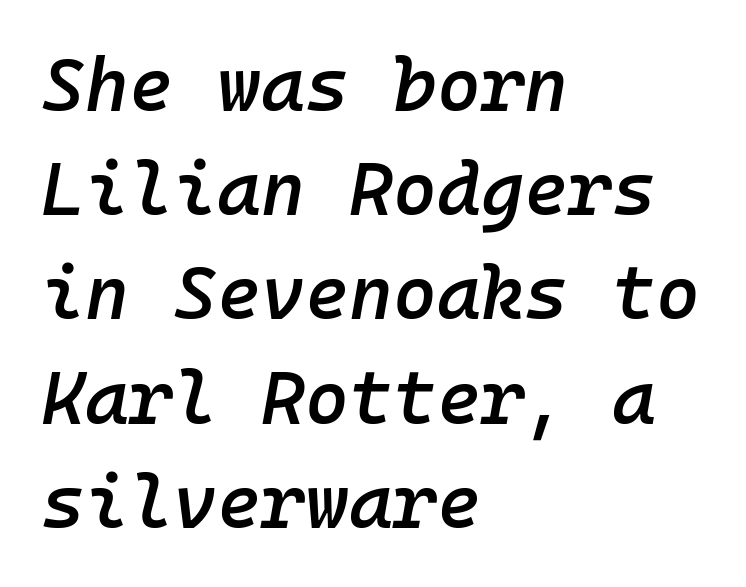
The image shows 75 px semibold type, italic (leaning right), monospaced; set left-aligned, normal line spacing (1.39x), normal letter spacing, not underlined; low stroke contrast and a medium x-height.
